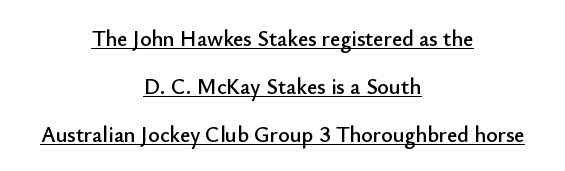
The type is set solid horizontally, with unmodified tracking. The passage shown stacks its lines with a broad gap. A typographer would call this underscored text. Does the copy run flush right? No — it is centered line by line.
